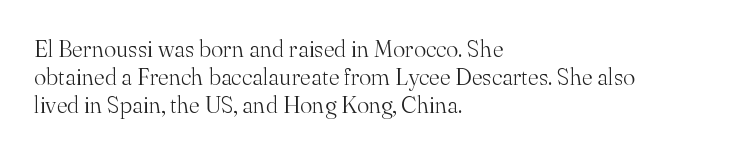
Q: Is the text bold? A: No.
Q: Is the text italic (slanted)? A: No, it is upright.
Q: Is the text underlined? A: No.
Q: How is the paragraph aligned? A: Left-aligned.
Q: Is the spacing between letters normal or unusually wide? A: Normal.
